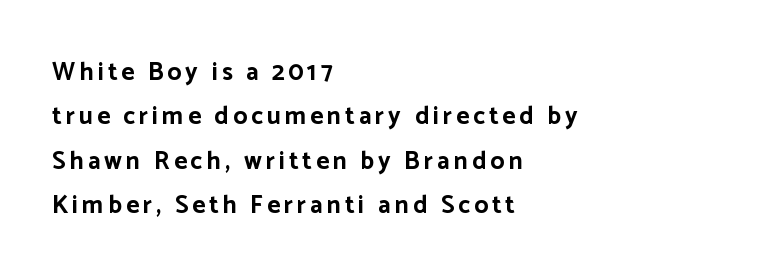
The strokes are fattened all the way to bold. Bare-footed words on every line. This is roman type, the default non-slanted kind. Notice how the passage keeps a crisp vertical edge on the left only.
